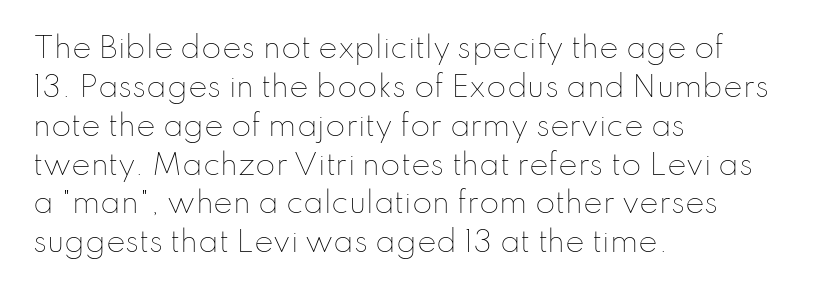
Q: Is the text bold? A: No.
Q: Is the text italic (slanted)? A: No, it is upright.
Q: Is the text underlined? A: No.
Q: How is the paragraph aligned? A: Left-aligned.
Q: Is the spacing between letters normal or unusually wide? A: Normal.
Q: Is the spacing between lines tight, normal or loose? A: Normal.
Q: Width (condensed, normal, or wide)? A: Normal.
Q: Stroke contrast? A: Low.
Q: x-height? A: Small.
Q: Monospaced? A: No.
